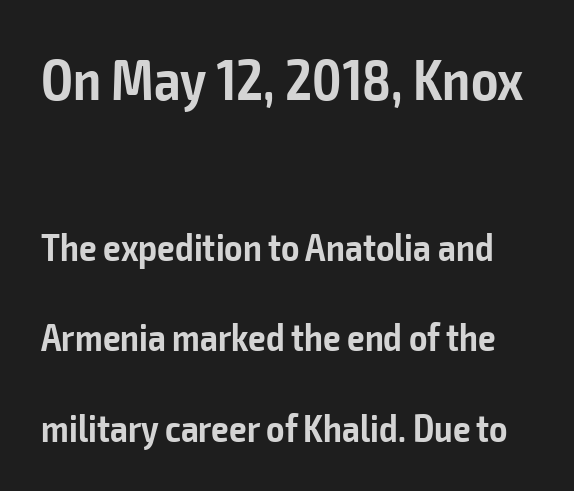
Q: Is the text bold? A: Semi-bold.
Q: Is the text italic (slanted)? A: No, it is upright.
Q: Is the typeface a serif or a sans-serif typeface? A: Sans-serif.
Q: Is the text underlined? A: No.
Q: Is the spacing between letters normal or unusually wide? A: Normal.
Q: Is the spacing between lines tight, normal or loose? A: Loose.
Q: Which block of text is set in a larger size, the first (top) or the second (bottom)? A: The first (top) one.
Q: Width (condensed, normal, or wide)? A: Condensed.
Q: Stroke contrast? A: Low.
Q: x-height? A: Medium.
Q: Monospaced? A: No.
